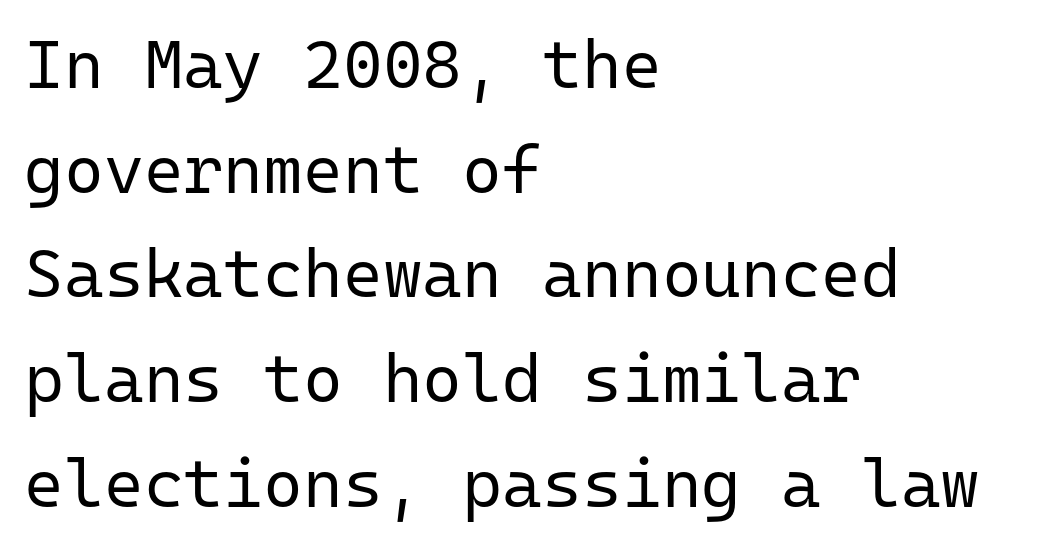
The image shows 68 px regular-weight sans-serif type, upright, monospaced; set left-aligned, normal line spacing (1.54x), normal letter spacing, not underlined; low stroke contrast and a medium x-height.
